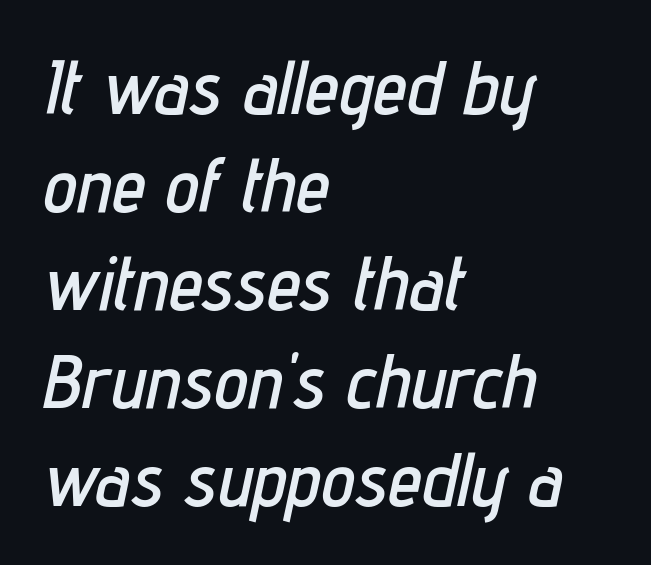
The image shows 76 px condensed type, italic (leaning right); set left-aligned, normal line spacing (1.29x), normal letter spacing, not underlined; low stroke contrast and a medium x-height.
